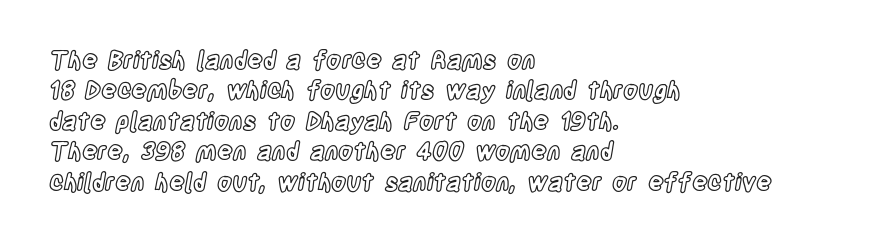
Q: Is the text italic (slanted)? A: Yes.
Q: Is the text underlined? A: No.
Q: How is the paragraph aligned? A: Left-aligned.
Q: Is the spacing between letters normal or unusually wide? A: Normal.
Q: Is the spacing between lines tight, normal or loose? A: Normal.
